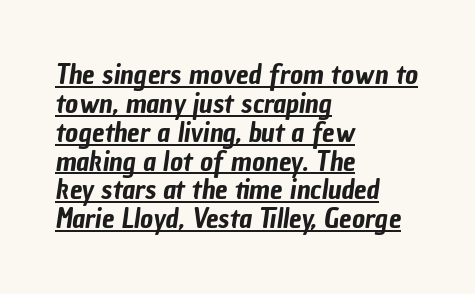
{"serif": "no", "width": "condensed", "stroke_contrast": "low", "x_height": "medium", "monospaced": "no", "underline": "yes", "align": "left", "line_spacing": "tight", "line_spacing_ratio": 1.03, "letter_spacing": "normal", "letter_spacing_em": 0.0, "glyph_px": 28}
